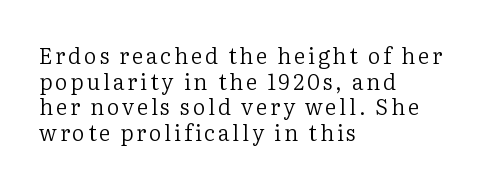
The image shows 22 px text type, upright; set left-aligned, line spacing 1.17x, not underlined.
